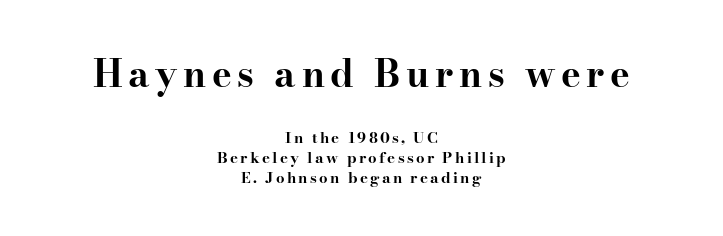
{"serif": "yes", "italic": "no", "bold": "yes", "weight": "bold", "width": "wide", "stroke_contrast": "high", "x_height": "small", "monospaced": "no", "underline": "no", "align": "center", "line_spacing": "normal", "line_spacing_ratio": 1.32, "larger_block": "first", "size_ratio": 2.47, "glyph_px": 37}
